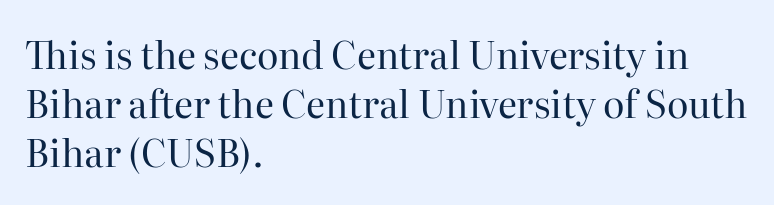
Letter spacing: default. Small tapered or slab feet sit at the stroke ends, so this counts as serif. The letters look calm and open, with moderate or lighter stems. Is this a fixed-width face? No — the glyphs have proportional, varying widths. The rows are spaced the way most documents space them. Leftover space on each line is placed entirely after the last word.
